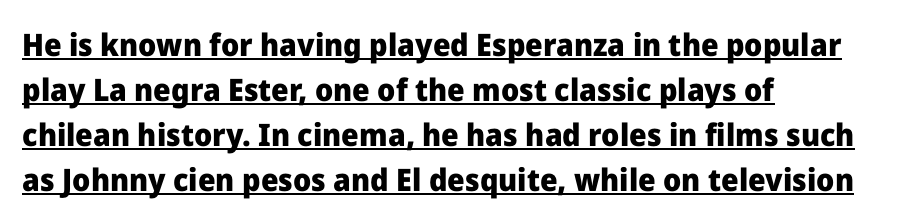
The image shows 31 px heavy sans-serif type, upright; set left-aligned, normal line spacing (1.45x), normal letter spacing, underlined; low stroke contrast and a medium x-height.
